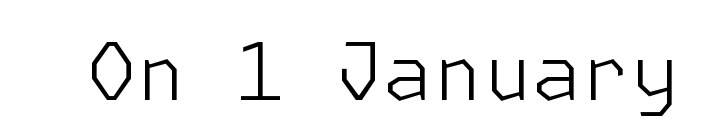
Q: Is the text bold? A: No.
Q: Is the text italic (slanted)? A: No, it is upright.
Q: Is the typeface a serif or a sans-serif typeface? A: Sans-serif.
Q: Is the text underlined? A: No.
Q: Is the spacing between letters normal or unusually wide? A: Normal.
Q: Width (condensed, normal, or wide)? A: Normal.
Q: Stroke contrast? A: Low.
Q: x-height? A: Medium.
